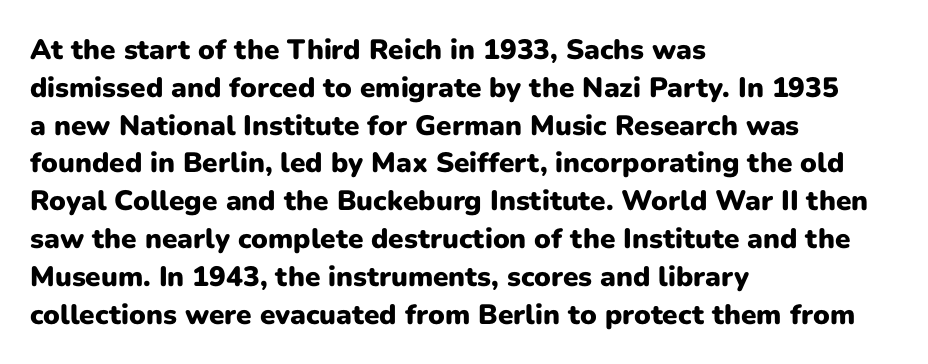
{"serif": "no", "italic": "no", "bold": "yes", "weight": "heavy", "width": "normal", "stroke_contrast": "low", "x_height": "medium", "monospaced": "no", "underline": "no", "align": "left", "line_spacing": "normal", "line_spacing_ratio": 1.35, "letter_spacing": "normal", "letter_spacing_em": 0.0, "glyph_px": 28}
